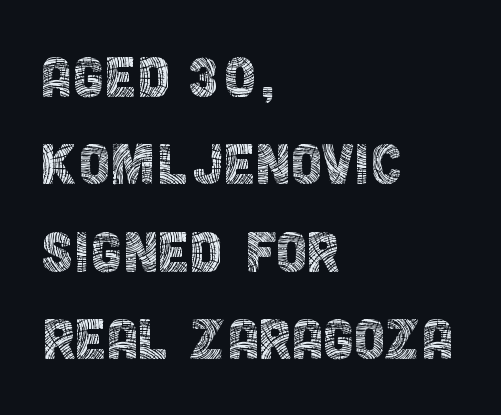
Q: Is the text bold? A: No.
Q: Is the text italic (slanted)? A: No, it is upright.
Q: Is the typeface a serif or a sans-serif typeface? A: Sans-serif.
Q: Is the text underlined? A: No.
Q: How is the paragraph aligned? A: Left-aligned.
Q: Is the spacing between letters normal or unusually wide? A: Normal.
Q: Width (condensed, normal, or wide)? A: Condensed.
Q: x-height? A: Large.
Q: Monospaced? A: No.
